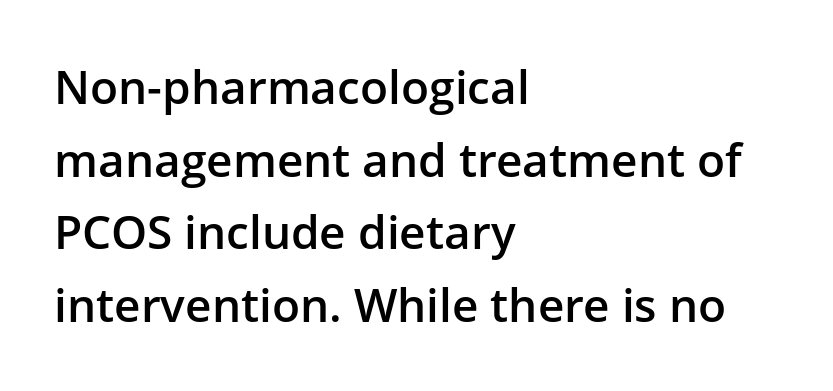
{"serif": "no", "italic": "no", "bold": "semi", "weight": "semibold", "width": "normal", "stroke_contrast": "low", "x_height": "medium", "monospaced": "no", "underline": "no", "align": "left", "line_spacing": "normal", "line_spacing_ratio": 1.58, "letter_spacing": "normal", "letter_spacing_em": 0.0, "glyph_px": 46}
